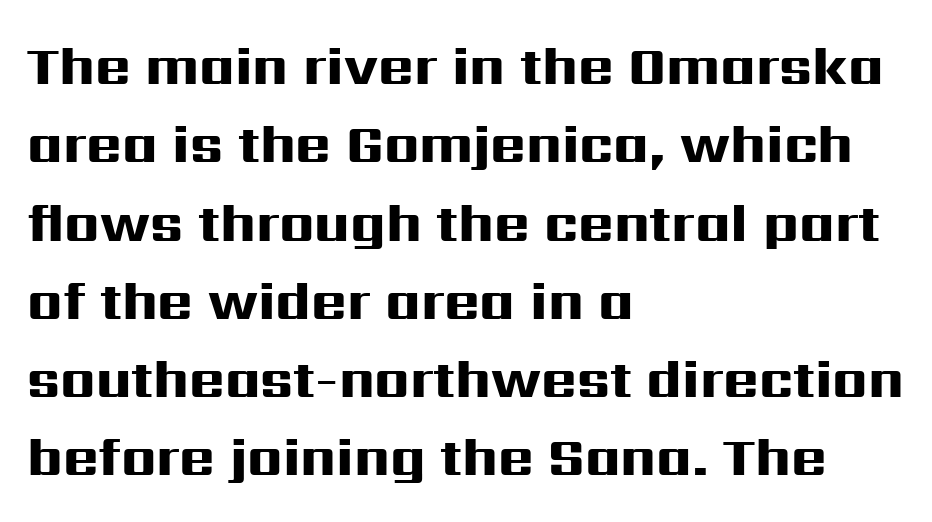
Q: Is the text bold? A: Yes.
Q: Is the text italic (slanted)? A: No, it is upright.
Q: Is the typeface a serif or a sans-serif typeface? A: Sans-serif.
Q: Is the text underlined? A: No.
Q: How is the paragraph aligned? A: Left-aligned.
Q: Is the spacing between letters normal or unusually wide? A: Normal.
Q: Is the spacing between lines tight, normal or loose? A: Normal.
Q: Width (condensed, normal, or wide)? A: Wide.
Q: Stroke contrast? A: High.
Q: x-height? A: Medium.
Q: Monospaced? A: No.
